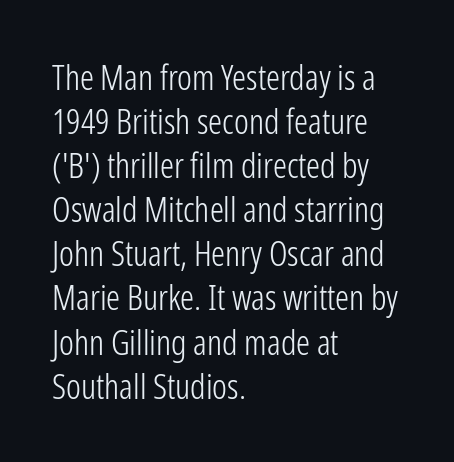
Q: Is the text bold? A: No.
Q: Is the text italic (slanted)? A: No, it is upright.
Q: Is the typeface a serif or a sans-serif typeface? A: Sans-serif.
Q: Is the text underlined? A: No.
Q: How is the paragraph aligned? A: Left-aligned.
Q: Is the spacing between letters normal or unusually wide? A: Normal.
Q: Is the spacing between lines tight, normal or loose? A: Normal.
Q: Width (condensed, normal, or wide)? A: Condensed.
Q: Stroke contrast? A: Low.
Q: x-height? A: Medium.
Q: Monospaced? A: No.
